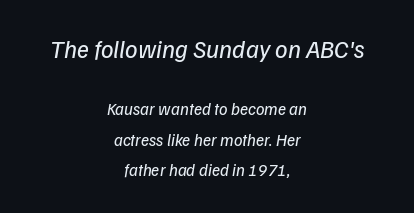
The image shows 25 px text type, italic (leaning right); set centered, line spacing 1.8x, normal letter spacing, not underlined; the first (top) block is 1.47x larger.
